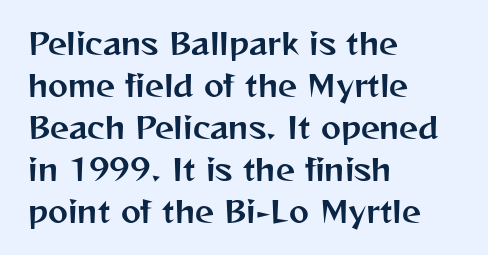
{"serif": "no", "italic": "no", "width": "normal", "stroke_contrast": "medium", "x_height": "medium", "monospaced": "no", "underline": "no", "align": "left", "line_spacing": "normal", "line_spacing_ratio": 1.4, "letter_spacing": "normal", "letter_spacing_em": 0.0, "glyph_px": 30}
